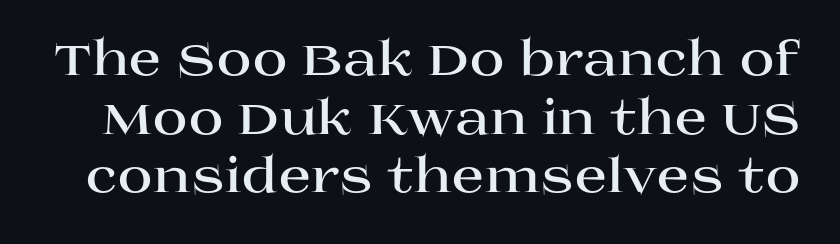
Observe the ordinary spacing: letters are neighbours, not strangers. The letters stand upright; this is a roman face. Think of a printed novel: that variable character pitch is what you see here. These words are printed bold, with thick strokes throughout.
